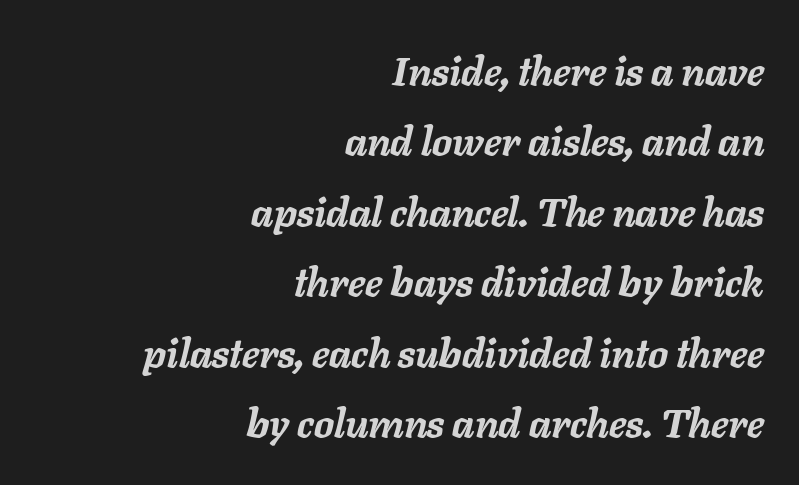
Standard letterfit; no display-style spreading of the glyphs. Weight: bold. The space directly below the letters is spotless. Line endings align vertically; line beginnings do not. An italicized treatment has been applied to the whole sample. Looks like regular typesetting: each glyph gets only the width it needs.
